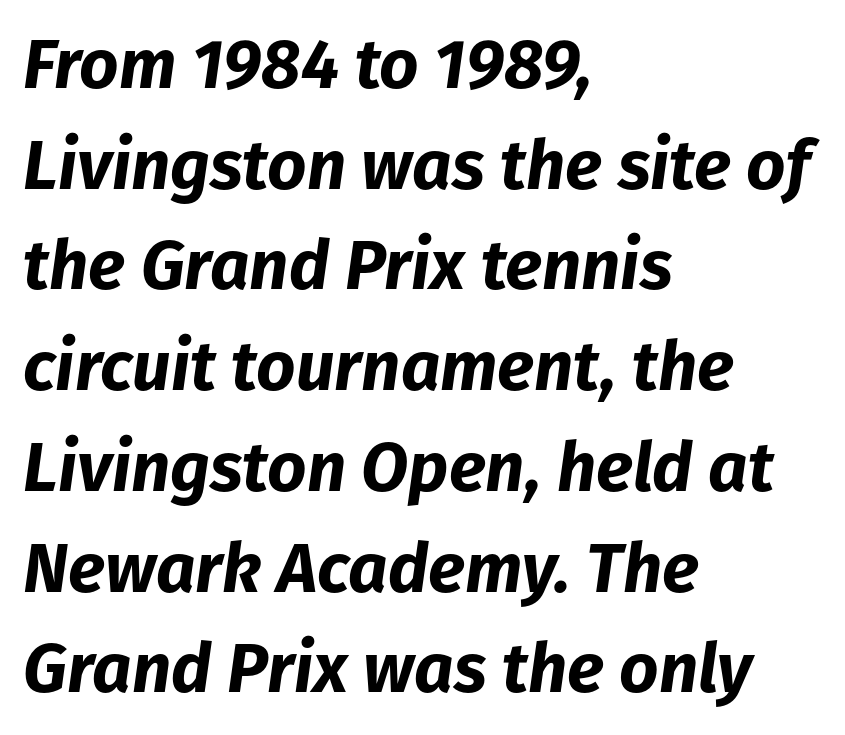
The image shows 69 px bold type, italic (leaning right); set left-aligned, normal line spacing (1.46x), normal letter spacing, not underlined; low stroke contrast and a medium x-height.
